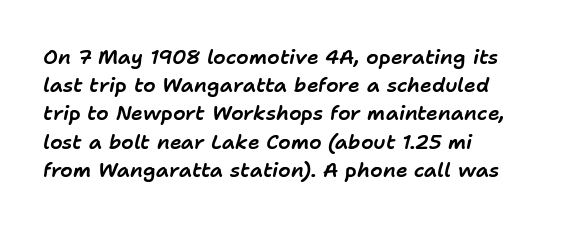
The gap between lines stays unmarked. The space between consecutive lines is moderate. Compared with ordinary roman type, these characters are visibly tilted. The typesetter chose a ragged-right arrangement here.
